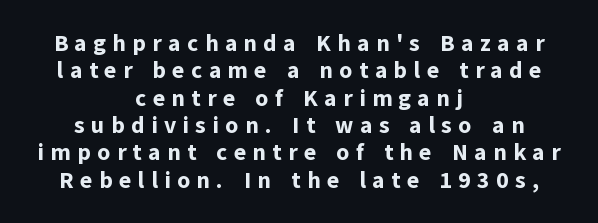
A typesetter would mark this as roman, not italic. Heavy, bold letterforms. The face used here is rendered with a markedly widened letterfit. Both edges are ragged and mirror each other, which tells us the setting is centered. Any mark beneath the type? The region is blank.
